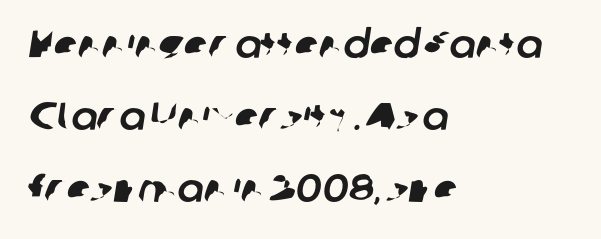
The image shows 39 px sans-serif type; set left-aligned, line spacing 1.85x, normal letter spacing, not underlined; low stroke contrast and a medium x-height.
